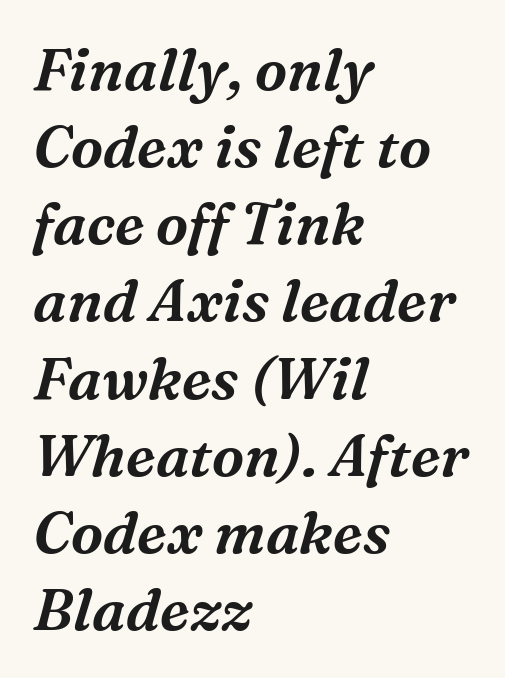
Regarding leading, the lines here are spaced in the standard way. Type style note: has serifs. Students, note that the glyphs here touch the page at normal intervals. Proportional: the letters do not fall into vertical columns.
